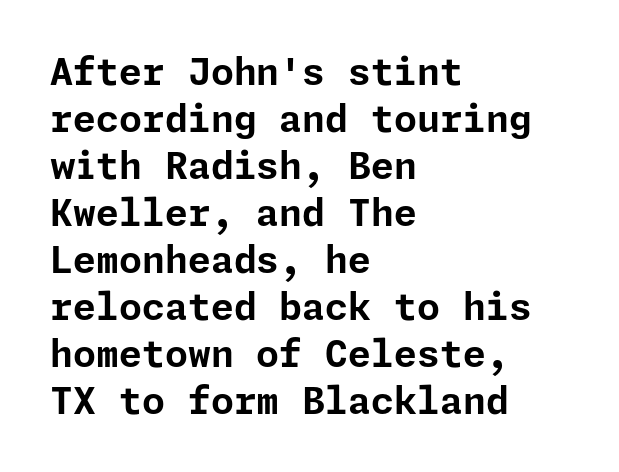
Do the letters lean? They stand straight. Font category for this specimen: sans-serif. These words are printed bold, with thick strokes throughout. The ragged edge is on the right, which tells us the setting is flush left.
